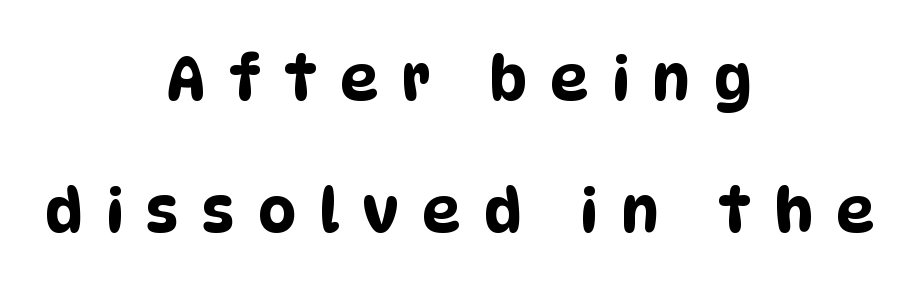
The image shows 60 px condensed sans-serif type; set centered, loose line spacing (2.2x), unusually wide letter spacing (+0.39 em), not underlined; low stroke contrast and a large x-height.
